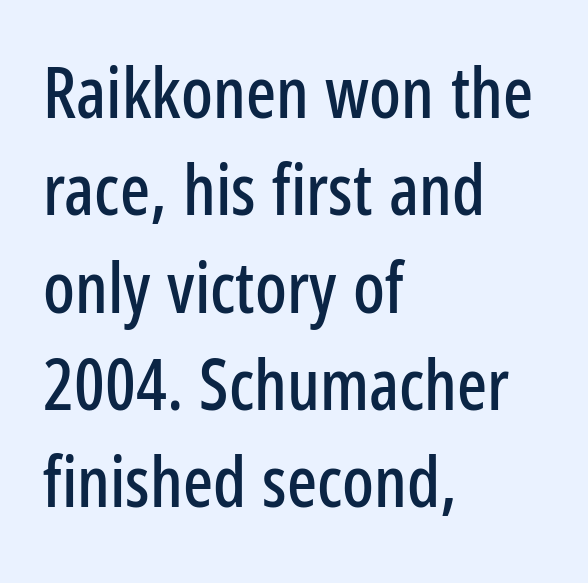
The image shows 70 px condensed sans-serif type, upright; set left-aligned, normal line spacing (1.39x), normal letter spacing, not underlined; low stroke contrast and a medium x-height.
